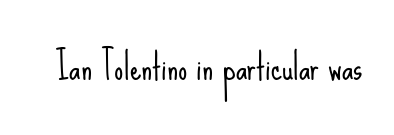
{"serif": "no", "italic": "no", "bold": "no", "weight": "light", "width": "condensed", "stroke_contrast": "low", "x_height": "small", "monospaced": "no", "underline": "no", "letter_spacing": "normal", "letter_spacing_em": 0.0, "glyph_px": 36}
